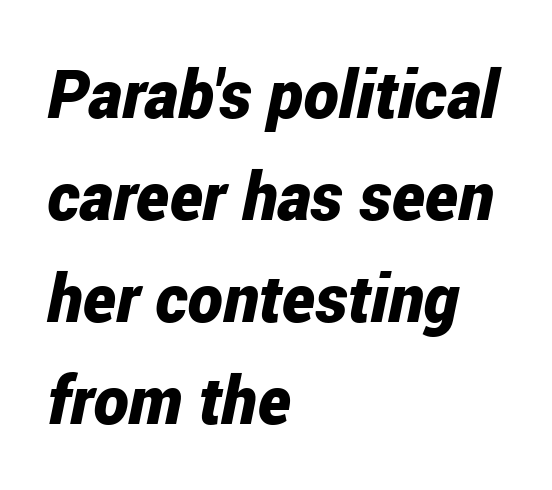
Q: Is the text bold? A: Yes.
Q: Is the text italic (slanted)? A: Yes, it leans right by about 12 degrees.
Q: Is the text underlined? A: No.
Q: How is the paragraph aligned? A: Left-aligned.
Q: Is the spacing between letters normal or unusually wide? A: Normal.
Q: Is the spacing between lines tight, normal or loose? A: Normal.
Q: Width (condensed, normal, or wide)? A: Condensed.
Q: Stroke contrast? A: Low.
Q: x-height? A: Medium.
Q: Monospaced? A: No.
